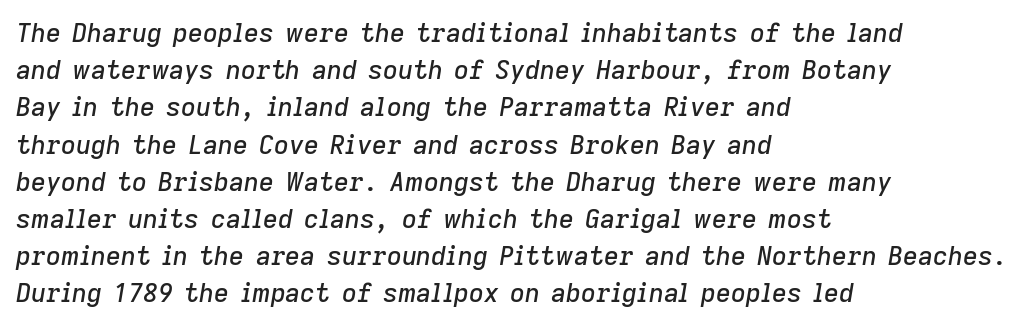
{"italic": "yes", "lean": "right", "slant_degrees": 9, "underline": "no", "align": "left", "line_spacing": "normal", "line_spacing_ratio": 1.43, "letter_spacing": "normal", "letter_spacing_em": 0.0, "glyph_px": 26}
